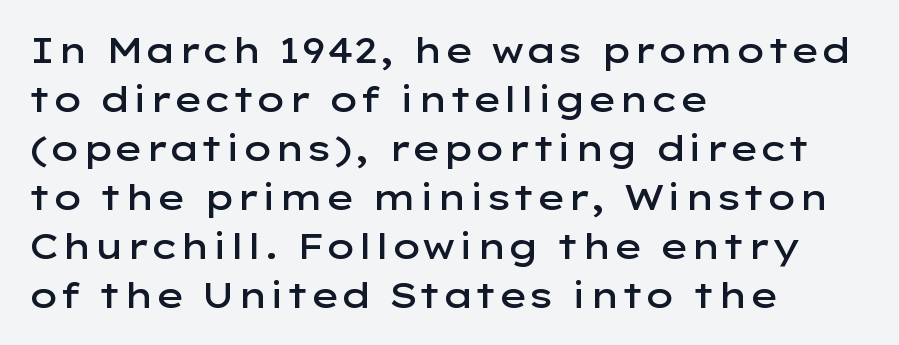
The image shows 35 px semibold, wide sans-serif type, upright; set left-aligned, normal line spacing (1.4x), normal letter spacing, not underlined; low stroke contrast and a medium x-height.
